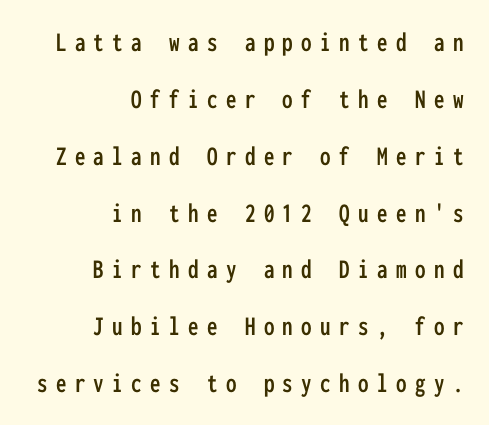
Does the type have serifs? No, each stem ends abruptly. Fixed-width glyphs throughout — classic coding-font behaviour. The typesetter chose a ragged-left arrangement here. Honestly, the letter spacing is so wide it's the main thing you notice.
